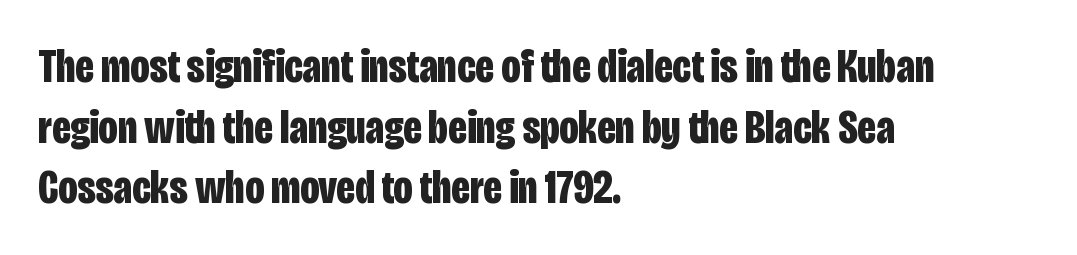
The string is rendered with underlining switched off. This sample keeps an unexceptional amount of space between lines. Grotesque or geometric, the face here clearly has no serifs. Each word holds together tightly as a unit, with standard inter-letter gaps. Is this a fixed-width face? No — the glyphs have proportional, varying widths. The letters stand upright; this is a roman face.
